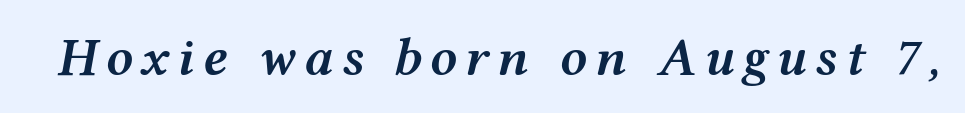
Q: Is the text bold? A: Semi-bold.
Q: Is the text italic (slanted)? A: Yes, it leans right by about 12 degrees.
Q: Is the text underlined? A: No.
Q: Width (condensed, normal, or wide)? A: Wide.
Q: Stroke contrast? A: Medium.
Q: x-height? A: Medium.
Q: Monospaced? A: No.
